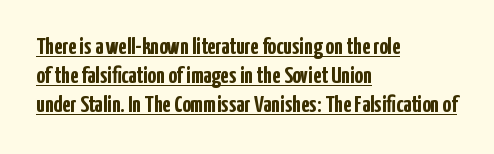
Q: Is the text bold? A: Yes.
Q: Is the text italic (slanted)? A: No, it is upright.
Q: Is the text underlined? A: Yes.
Q: How is the paragraph aligned? A: Left-aligned.
Q: Is the spacing between letters normal or unusually wide? A: Normal.
